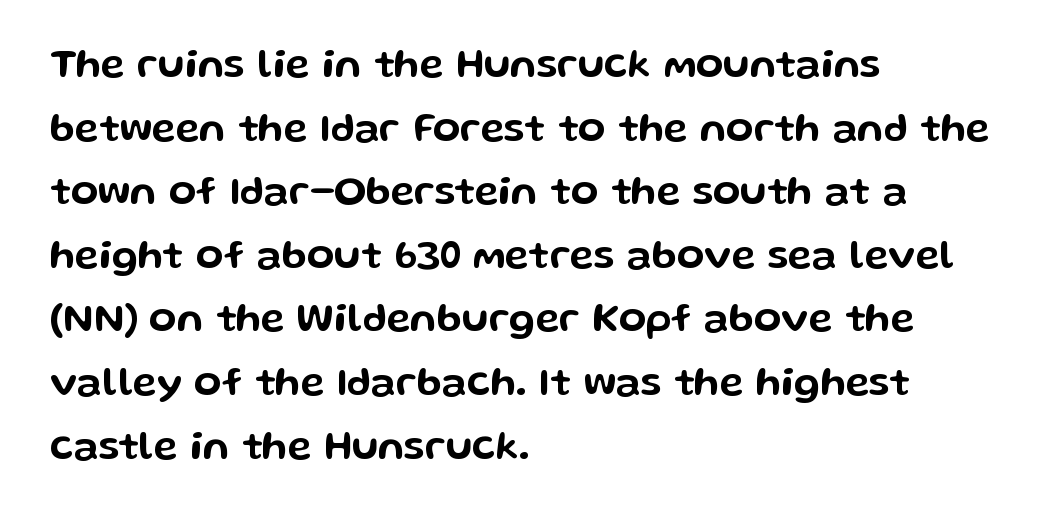
The passage shown stacks its lines at a standard gap. No word sits above an underline. In terms of letterspacing, this is plain default setting. The compositor pushed each line to the left boundary. Every character sits straight up, as roman type does.
